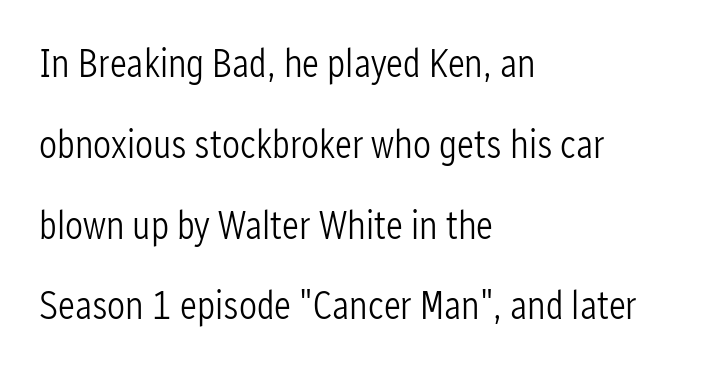
{"serif": "no", "italic": "no", "bold": "no", "weight": "light", "width": "condensed", "stroke_contrast": "low", "x_height": "medium", "monospaced": "no", "underline": "no", "align": "left", "line_spacing": "loose", "line_spacing_ratio": 2.02, "letter_spacing": "normal", "letter_spacing_em": 0.0, "glyph_px": 40}
